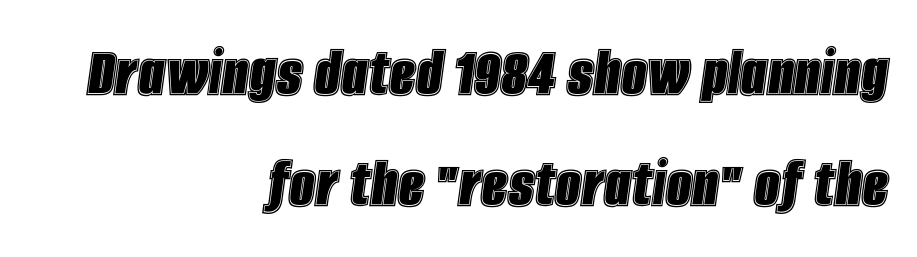
Each row of text sits above clean, open space. The rendering applies a slant to the glyphs. You could not count columns in this text — the font is proportionally spaced. The letters sit at their default tracking, neither squeezed nor spread. Horizontal bands of white between lines are of average thickness. Which margin do the lines hug? The right one — the left edge is uneven.
